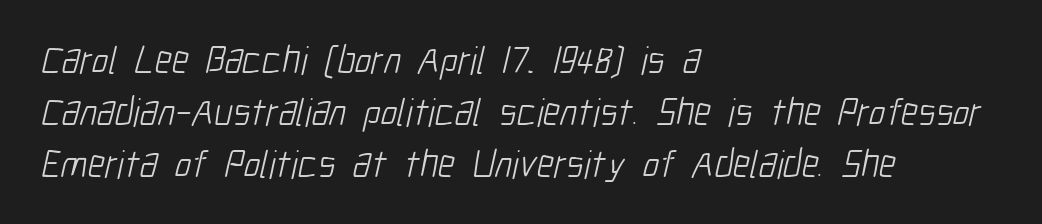
The image shows 39 px light, condensed sans-serif type; set left-aligned, normal line spacing (1.33x), normal letter spacing, not underlined; low stroke contrast and a medium x-height.
